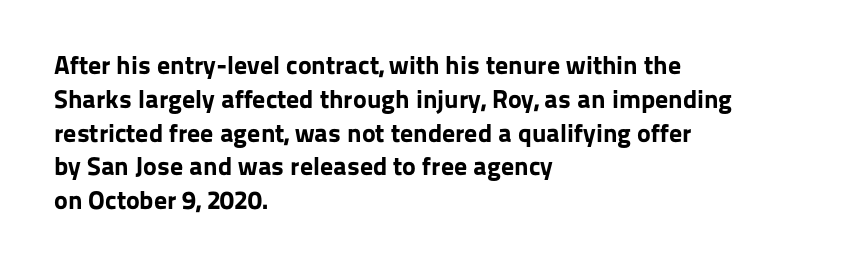
The image shows 26 px bold type, upright; set left-aligned, normal line spacing (1.3x), normal letter spacing, not underlined.
